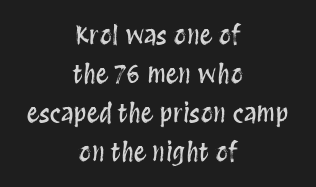
The image shows 25 px text type, upright; set centered, normal line spacing (1.56x), normal letter spacing, not underlined.
